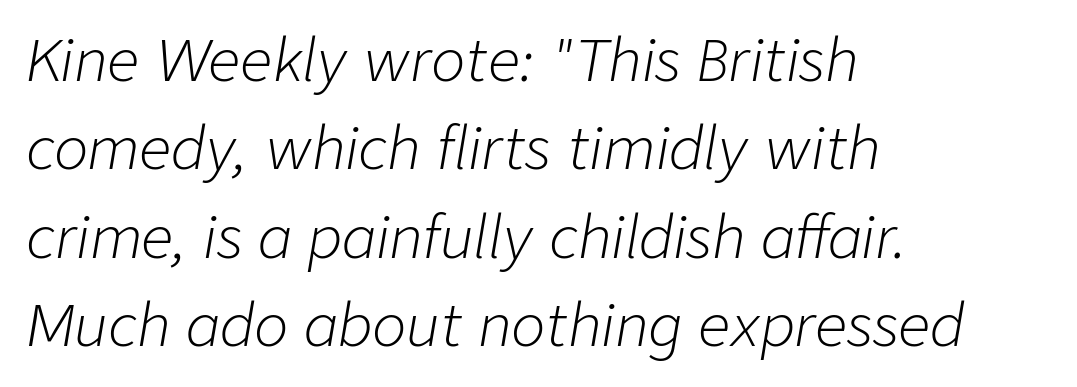
{"italic": "yes", "lean": "right", "slant_degrees": 9, "bold": "no", "weight": "light", "width": "normal", "stroke_contrast": "low", "x_height": "medium", "monospaced": "no", "underline": "no", "align": "left", "line_spacing": "normal", "line_spacing_ratio": 1.55, "letter_spacing": "normal", "letter_spacing_em": 0.0, "glyph_px": 57}
